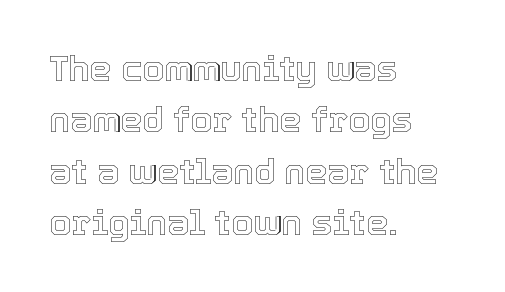
Q: Is the text italic (slanted)? A: No, it is upright.
Q: Is the text underlined? A: No.
Q: How is the paragraph aligned? A: Left-aligned.
Q: Is the spacing between letters normal or unusually wide? A: Normal.
Q: Is the spacing between lines tight, normal or loose? A: Normal.
Q: Width (condensed, normal, or wide)? A: Normal.
Q: x-height? A: Medium.
Q: Monospaced? A: No.
